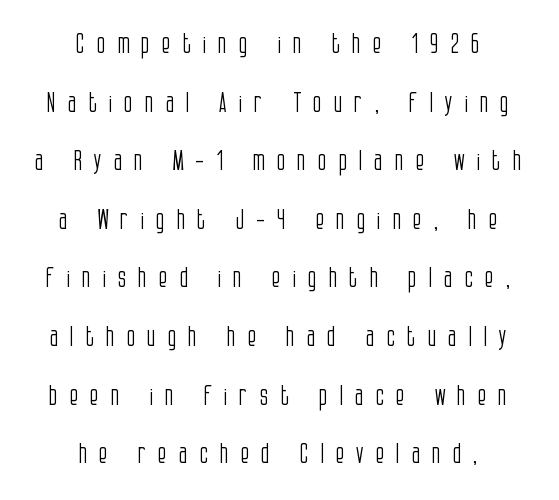
Q: Is the text bold? A: No.
Q: Is the text italic (slanted)? A: No, it is upright.
Q: Is the text underlined? A: No.
Q: How is the paragraph aligned? A: Centered.
Q: Is the spacing between letters normal or unusually wide? A: Unusually wide.
Q: Is the spacing between lines tight, normal or loose? A: Loose.
